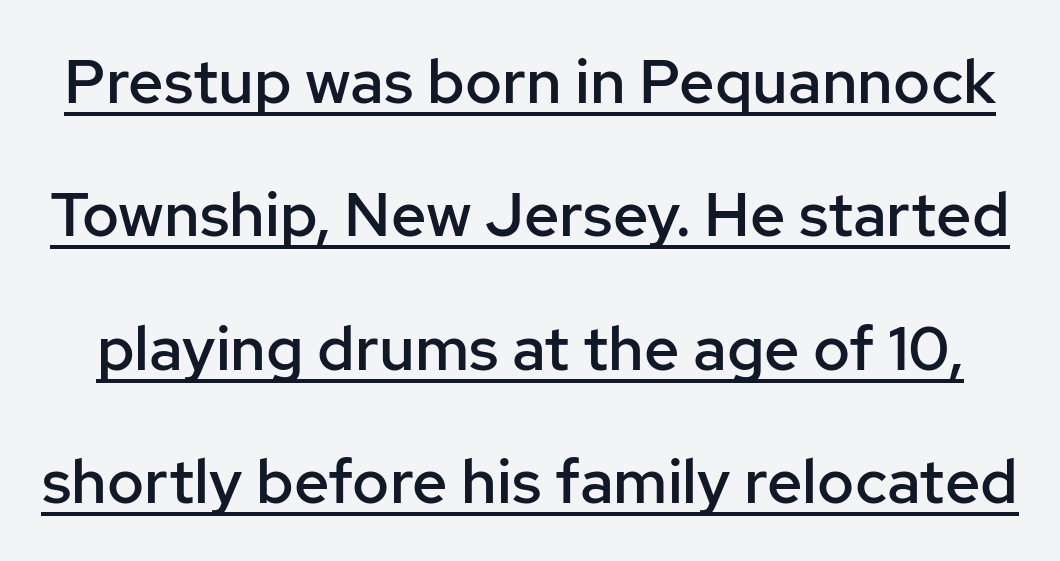
In terms of letterspacing, this is plain default setting. A fair bit of extra ink — the face is semibold, not bold. The rendering uses the underline text-decoration. Reading down the column, the eye jumps a long way to each next line. Regarding serifs, this sample does without them.
